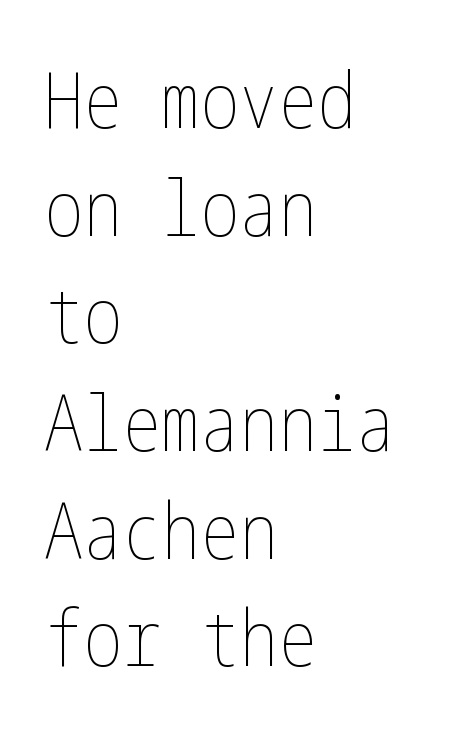
Q: Is the text bold? A: No.
Q: Is the text italic (slanted)? A: No, it is upright.
Q: Is the text underlined? A: No.
Q: How is the paragraph aligned? A: Left-aligned.
Q: Is the spacing between letters normal or unusually wide? A: Normal.
Q: Is the spacing between lines tight, normal or loose? A: Normal.
Q: Width (condensed, normal, or wide)? A: Condensed.
Q: Stroke contrast? A: Low.
Q: x-height? A: Medium.
